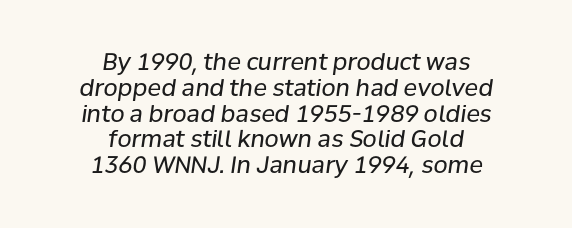
{"italic": "yes", "lean": "right", "slant_degrees": 8, "bold": "no", "underline": "no", "align": "center", "line_spacing": "tight", "line_spacing_ratio": 1.12, "letter_spacing": "normal", "letter_spacing_em": 0.0, "glyph_px": 23}
